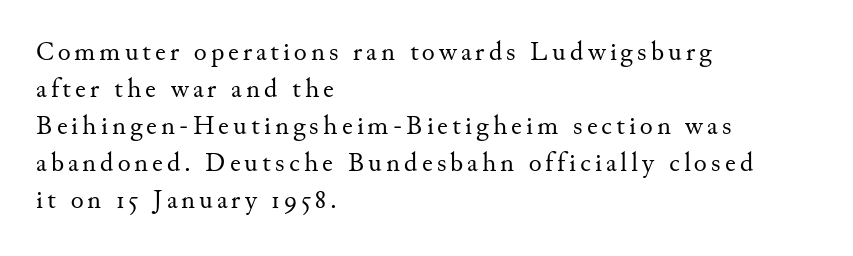
The image shows 27 px text type, upright; set left-aligned, normal line spacing (1.37x), not underlined.
